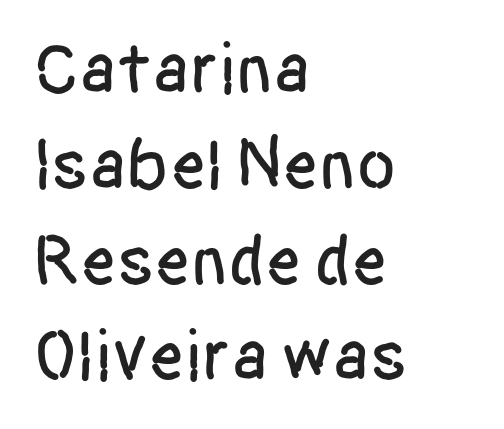
The image shows 72 px condensed sans-serif type, upright; set left-aligned, normal line spacing (1.33x), normal letter spacing, not underlined; low stroke contrast and a large x-height.
